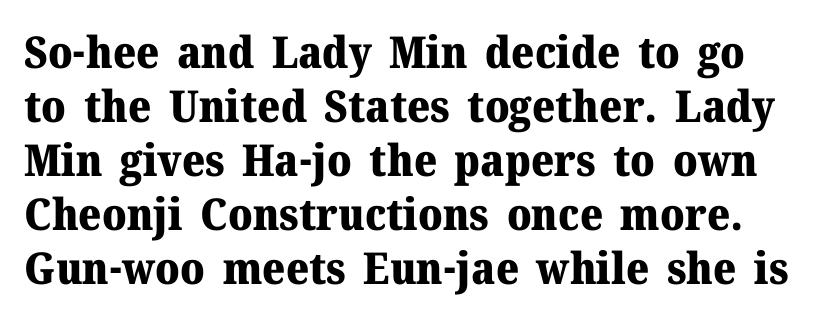
Serif or sans? Serif — the stroke terminals have little feet. Only glyphs here, with clear space below each row. Set as a true bold cut, around the 700 mark. The lettering stays uniformly vertical, giving the passage a roman look. Words appear dense and cohesive because spacing is normal. Varying glyph widths throughout — classic text-font behaviour.
